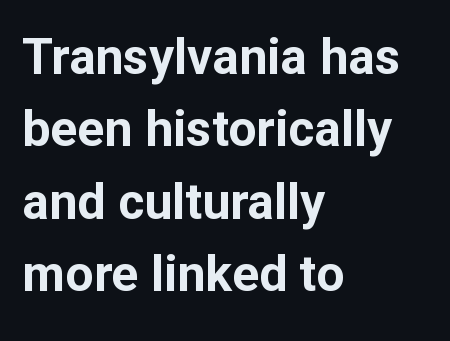
Vertical spacing — default. The paragraph shown leans on its left margin. The type family on display is of the sans-serif kind. Letters rest on an invisible, unmarked baseline. The gaps between neighbouring characters are ordinary and unremarkable.
